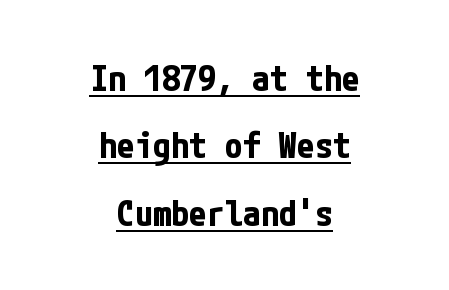
{"serif": "no", "italic": "no", "bold": "yes", "weight": "bold", "width": "condensed", "stroke_contrast": "low", "x_height": "medium", "underline": "yes", "align": "center", "line_spacing_ratio": 1.87, "letter_spacing": "normal", "letter_spacing_em": 0.0, "glyph_px": 36}
